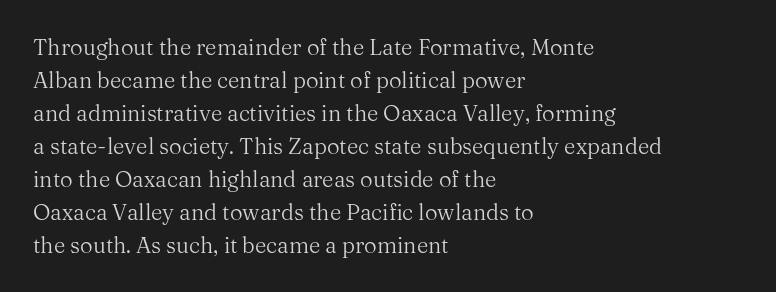
{"italic": "no", "bold": "no", "underline": "no", "align": "left", "line_spacing": "normal", "line_spacing_ratio": 1.5, "letter_spacing": "normal", "letter_spacing_em": 0.0, "glyph_px": 22}
